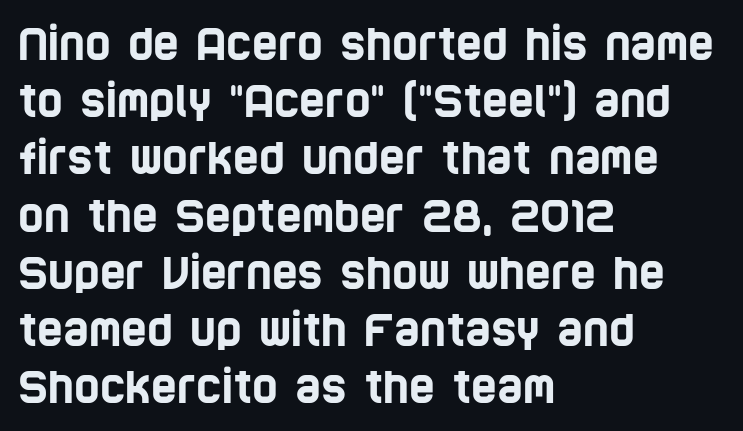
The image shows 44 px condensed sans-serif type; set left-aligned, normal line spacing (1.3x), normal letter spacing, not underlined; low stroke contrast and a large x-height.
